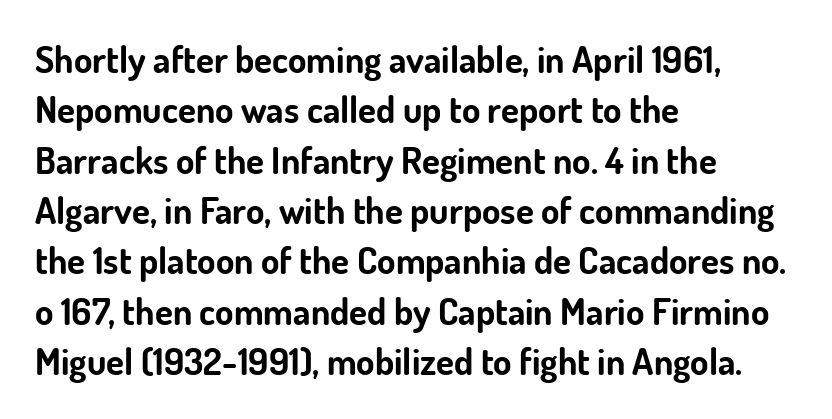
Q: Is the text bold? A: Yes.
Q: Is the text italic (slanted)? A: No, it is upright.
Q: Is the typeface a serif or a sans-serif typeface? A: Sans-serif.
Q: Is the text underlined? A: No.
Q: How is the paragraph aligned? A: Left-aligned.
Q: Is the spacing between letters normal or unusually wide? A: Normal.
Q: Is the spacing between lines tight, normal or loose? A: Normal.
Q: Width (condensed, normal, or wide)? A: Normal.
Q: Stroke contrast? A: Low.
Q: x-height? A: Small.
Q: Monospaced? A: No.
